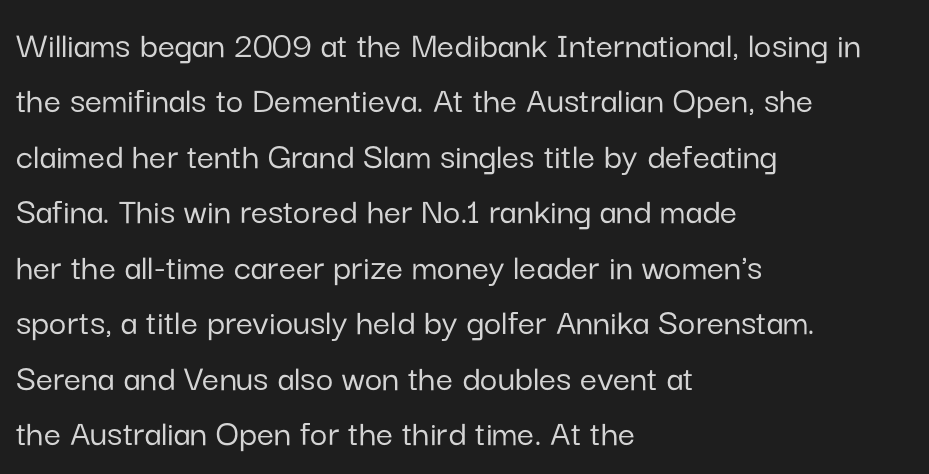
The image shows 38 px sans-serif type, upright; set left-aligned, normal line spacing (1.46x), normal letter spacing, not underlined; low stroke contrast and a medium x-height.
